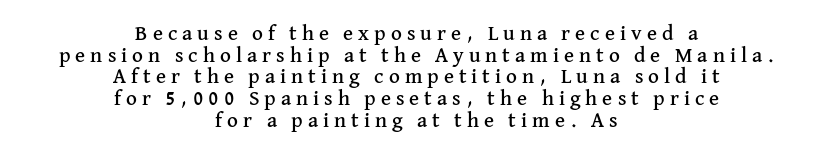
The image shows 21 px text type, upright; set centered, tight line spacing (1.03x), unusually wide letter spacing (+0.24 em), not underlined.
